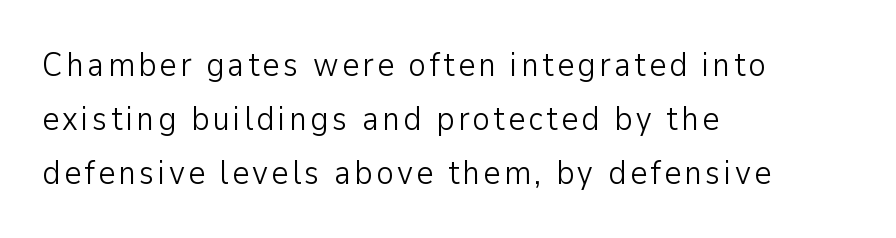
Vertical stems look standard width or narrower in stroke. Vertical spacing — default. A typesetter would call this proportional, since set widths differ per character. Descenders are the only things crossing below the line.
